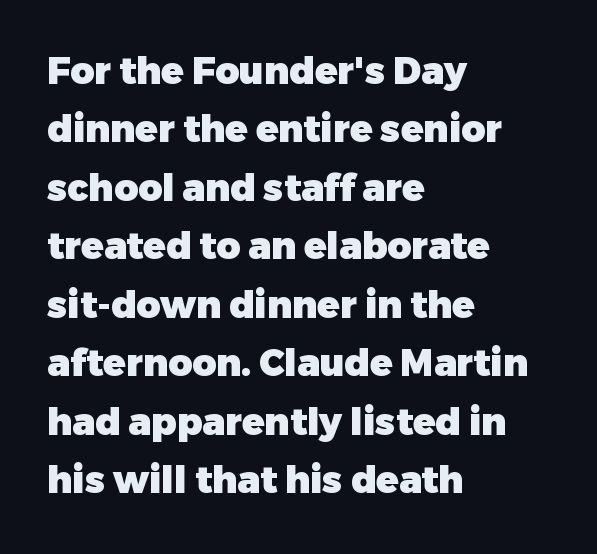
Regarding serifs, this sample does without them. The lettering holds an erect, upright posture throughout. The gap between lines stays unmarked. Horizontal bands of white between lines are of average thickness.
